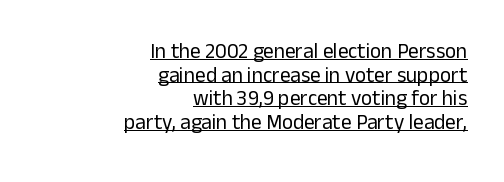
The image shows 21 px text type, upright; set right-aligned, tight line spacing (1.13x), normal letter spacing, underlined.
